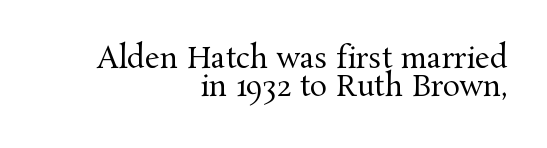
Counters stay open thanks to moderate or lighter strokes. Unlike a clean sans, this face finishes its strokes with serifs. The passage is arranged like a letterhead date or caption credit — flush right. These lines keep a tight, regular rhythm from letter to letter. Is this a fixed-width face? No — the glyphs have proportional, varying widths. Whoever set this chose condensed vertical rhythm over breathing room.
